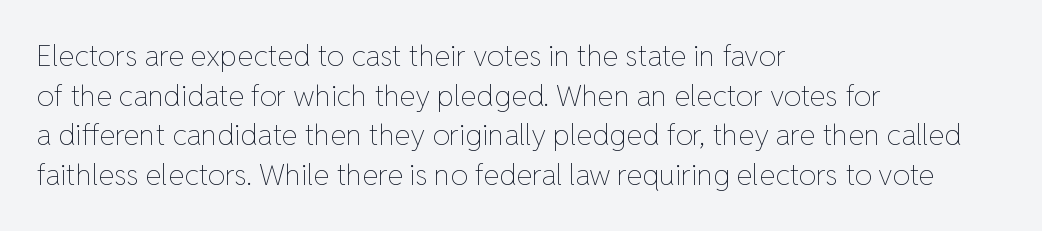
Is this a fixed-width face? No — the glyphs have proportional, varying widths. One glance says typical: line gaps are just what's usual. You can tell it's not italic because the verticals are truly vertical. The lines are quadded left.
